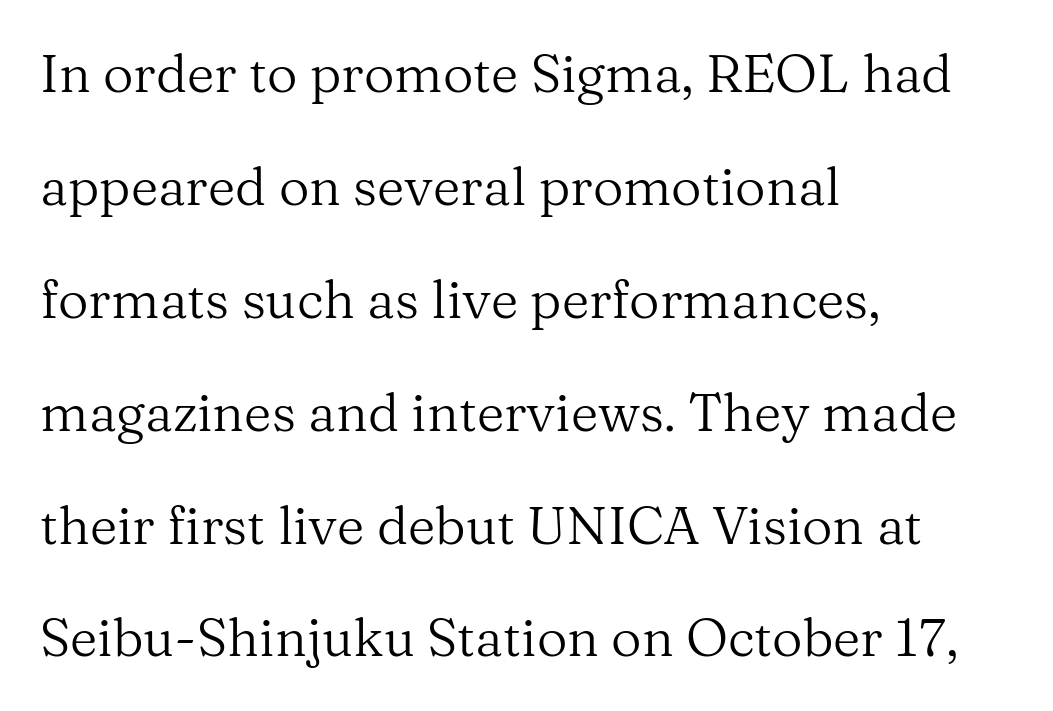
The type family on display is of the serif kind. These glyphs show unthickened strokes, regular width or finer. Type without underlining. Does the copy run flush right? No — it runs flush left. Interline gaps are noticeably wide in this sample.
